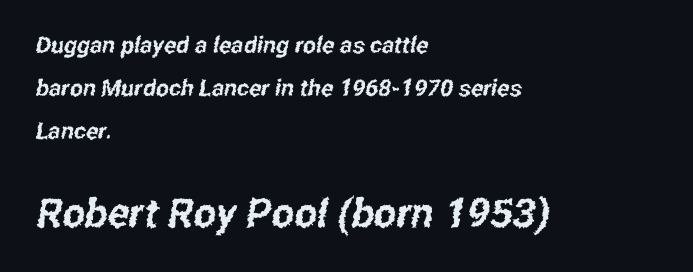
Bare-footed words on every line. I'd call this a sans setting — the letters go barefoot. You could not count columns in this text — the font is proportionally spaced. Letter spacing: default. If you squint, the bottom block still reads clearly — it's the larger of the two. A student would call this left alignment; a typographer would say flush left, rag right.
